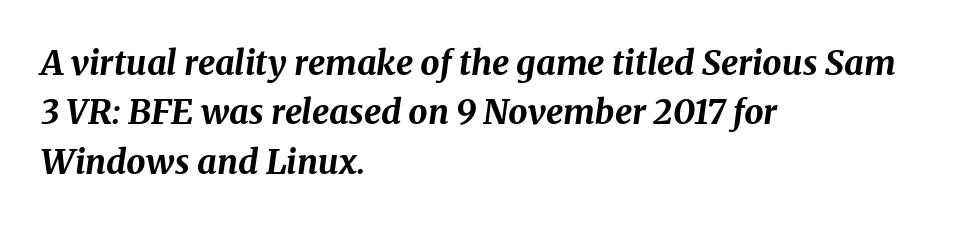
{"italic": "yes", "lean": "right", "slant_degrees": 8, "bold": "yes", "weight": "bold", "width": "normal", "stroke_contrast": "medium", "x_height": "medium", "monospaced": "no", "underline": "no", "align": "left", "line_spacing": "normal", "line_spacing_ratio": 1.45, "letter_spacing": "normal", "letter_spacing_em": 0.0, "glyph_px": 34}
